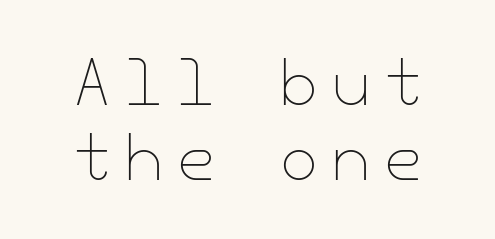
The image shows 61 px thin type, upright; set centered, line spacing 1.23x, unusually wide letter spacing (+0.23 em), not underlined; low stroke contrast and a small x-height.
